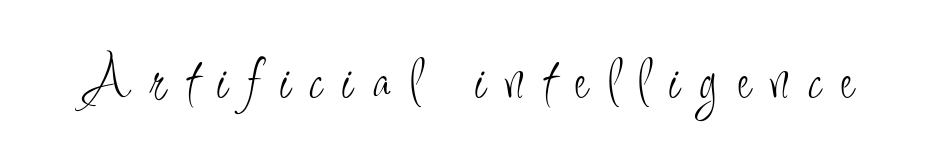
Q: Is the text bold? A: No.
Q: Is the typeface a serif or a sans-serif typeface? A: Sans-serif.
Q: Is the text underlined? A: No.
Q: Is the spacing between letters normal or unusually wide? A: Unusually wide.
Q: Width (condensed, normal, or wide)? A: Condensed.
Q: Stroke contrast? A: Low.
Q: x-height? A: Small.
Q: Monospaced? A: No.
